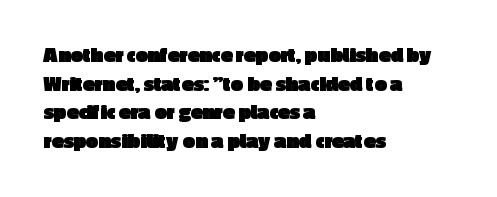
The image shows 22 px bold type, upright; set left-aligned, normal line spacing (1.3x), normal letter spacing, not underlined.
